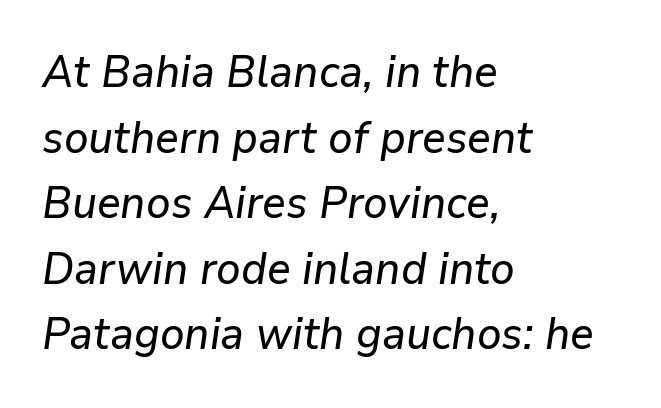
In terms of leading, this rendering sits right in the middle. Alignment: flush left. The rendering keeps characters at their native spacing. The letters advance in unequal steps, a hallmark of proportional type.
